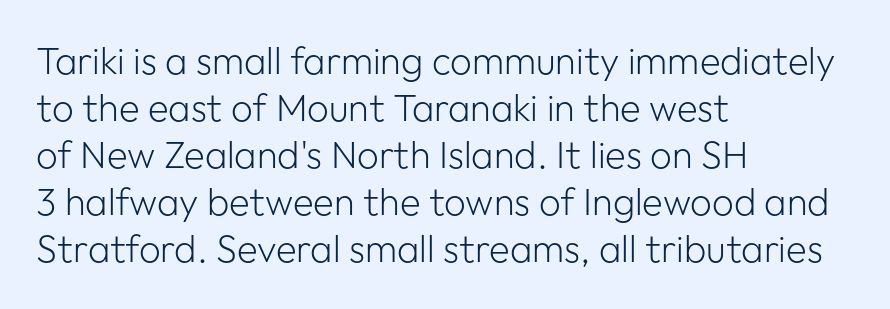
Q: Is the text bold? A: No.
Q: Is the text italic (slanted)? A: No, it is upright.
Q: Is the typeface a serif or a sans-serif typeface? A: Sans-serif.
Q: Is the text underlined? A: No.
Q: How is the paragraph aligned? A: Left-aligned.
Q: Is the spacing between letters normal or unusually wide? A: Normal.
Q: Width (condensed, normal, or wide)? A: Normal.
Q: Stroke contrast? A: Low.
Q: x-height? A: Medium.
Q: Monospaced? A: No.
